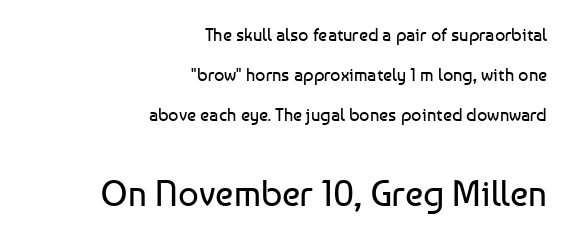
The image shows 36 px regular-weight sans-serif type, upright; set right-aligned, loose line spacing (2.21x), normal letter spacing, not underlined; the second (bottom) block is 2.0x larger; low stroke contrast and a medium x-height.
